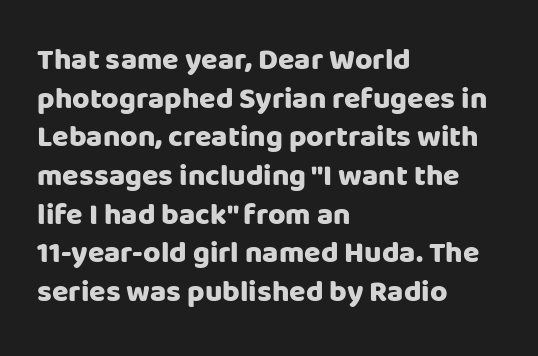
Q: Is the text bold? A: Yes.
Q: Is the text italic (slanted)? A: No, it is upright.
Q: Is the typeface a serif or a sans-serif typeface? A: Sans-serif.
Q: Is the text underlined? A: No.
Q: How is the paragraph aligned? A: Left-aligned.
Q: Is the spacing between letters normal or unusually wide? A: Normal.
Q: Is the spacing between lines tight, normal or loose? A: Normal.
Q: Width (condensed, normal, or wide)? A: Normal.
Q: Stroke contrast? A: Low.
Q: x-height? A: Large.
Q: Monospaced? A: No.
